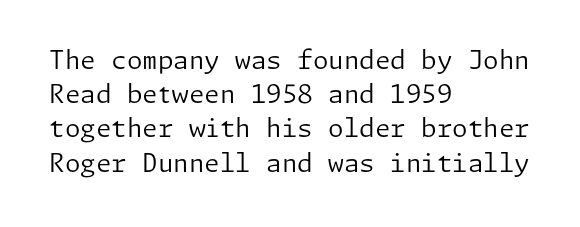
The area under the type is left untouched. A roman cut, with each character standing at attention. Observe the ordinary spacing: letters are neighbours, not strangers. Notice how the passage keeps a crisp vertical edge on the left only.
